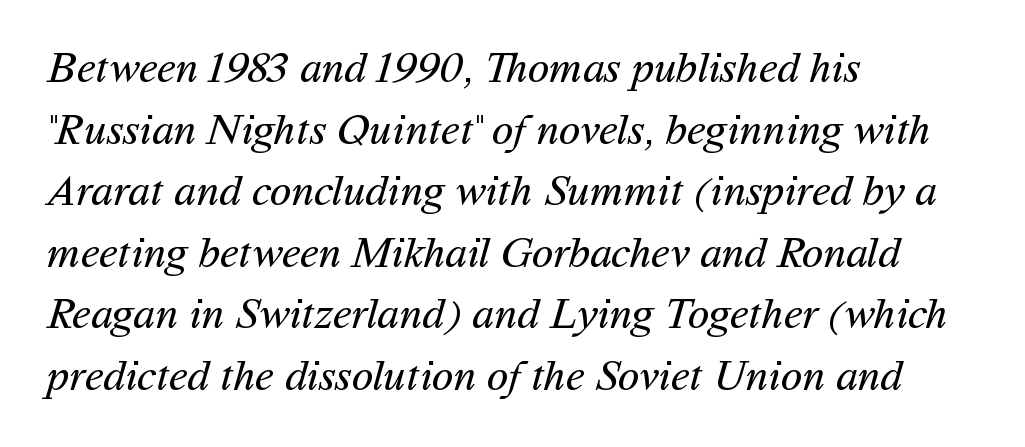
The typesetting does not lean heavy: it is not bold. This is sans-serif lettering, the kind often seen on screens and signage. Notice how the passage keeps a crisp vertical edge on the left only. The space between consecutive lines is moderate. Type without underlining. Between one letter and the next there's only the usual sliver of space.
